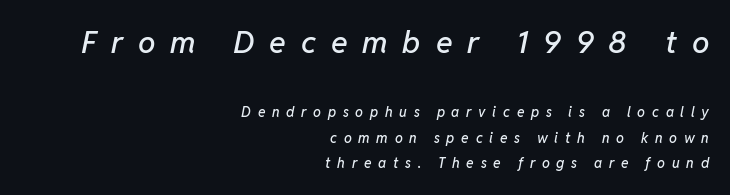
Does the lettering tilt? It does — this is italic. Has an underline been added? It has not. Visually the block forms a straight wall on the right and a jagged coastline on the left. Bigger letters appear in the top chunk; the bottom chunk is reduced. Here the glyphs are tracked loosely, breaking word shapes into spaced letters.
